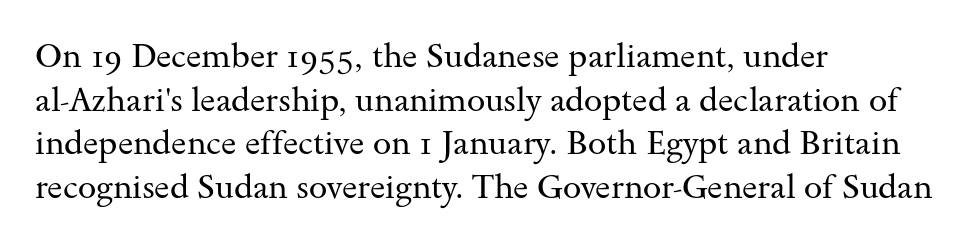
Heft: none added — not bold. The specimen omits any rule beneath the text block's lines. The lettering holds an erect, upright posture throughout. Leading matches the norm, producing a regular column.
